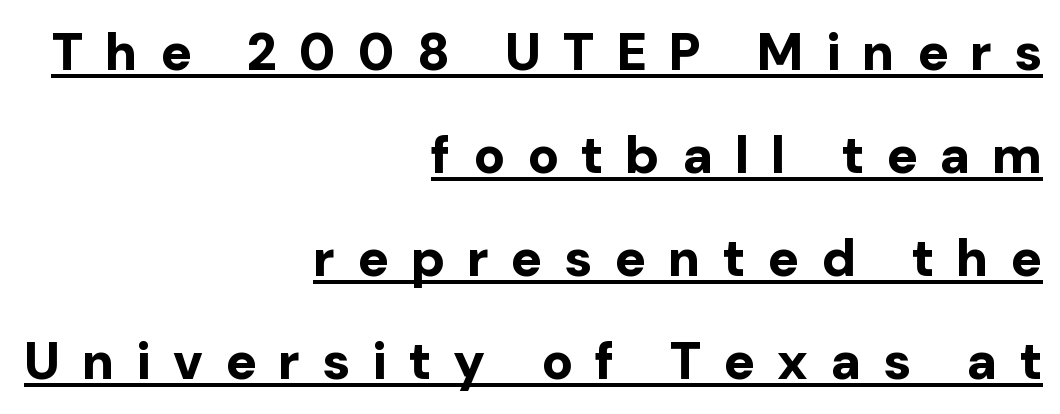
Q: Is the text bold? A: Yes.
Q: Is the text italic (slanted)? A: No, it is upright.
Q: Is the typeface a serif or a sans-serif typeface? A: Sans-serif.
Q: Is the text underlined? A: Yes.
Q: How is the paragraph aligned? A: Right-aligned.
Q: Is the spacing between letters normal or unusually wide? A: Unusually wide.
Q: Is the spacing between lines tight, normal or loose? A: Loose.
Q: Width (condensed, normal, or wide)? A: Normal.
Q: Stroke contrast? A: Low.
Q: x-height? A: Medium.
Q: Monospaced? A: No.
